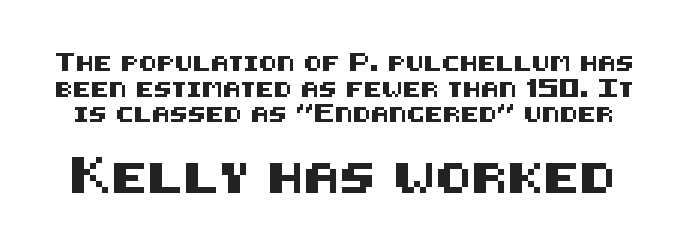
{"serif": "no", "italic": "no", "width": "normal", "stroke_contrast": "medium", "x_height": "large", "underline": "no", "line_spacing_ratio": 1.71, "letter_spacing": "normal", "letter_spacing_em": 0.0, "larger_block": "second", "size_ratio": 2.0, "glyph_px": 30}
